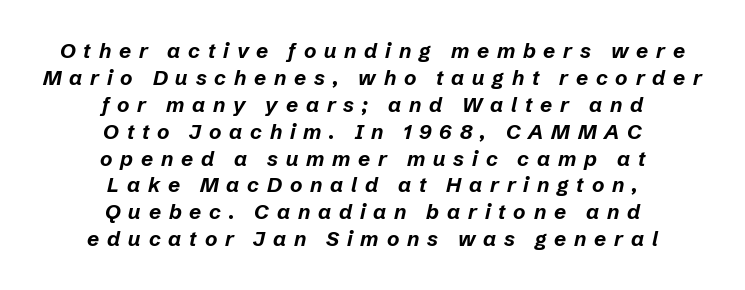
Q: Is the text bold? A: Yes.
Q: Is the text italic (slanted)? A: Yes, it leans right by about 12 degrees.
Q: Is the text underlined? A: No.
Q: How is the paragraph aligned? A: Centered.
Q: Is the spacing between letters normal or unusually wide? A: Unusually wide.
Q: Is the spacing between lines tight, normal or loose? A: Normal.
